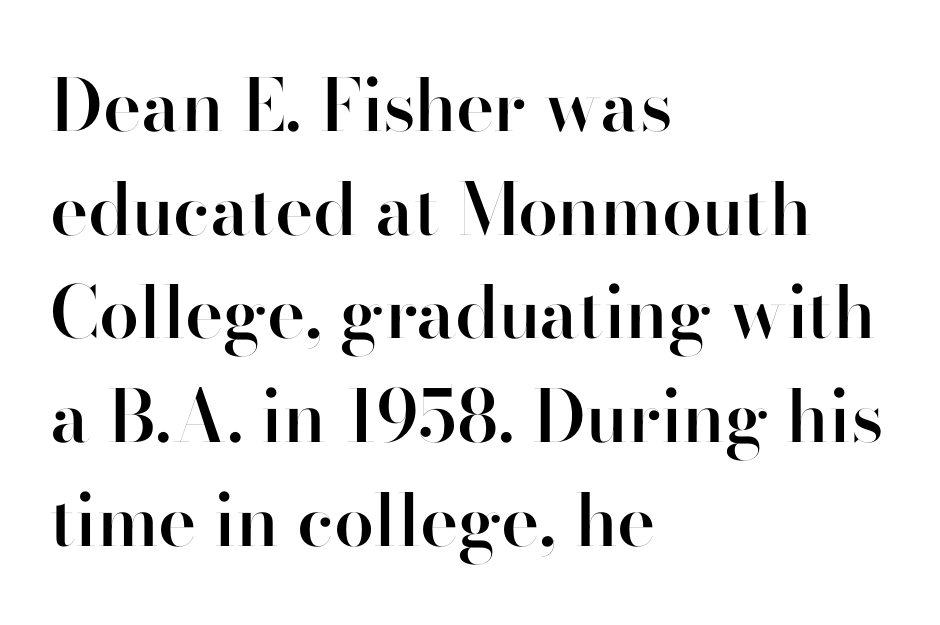
Q: Is the text bold? A: Semi-bold.
Q: Is the text italic (slanted)? A: No, it is upright.
Q: Is the typeface a serif or a sans-serif typeface? A: Sans-serif.
Q: Is the text underlined? A: No.
Q: How is the paragraph aligned? A: Left-aligned.
Q: Is the spacing between letters normal or unusually wide? A: Normal.
Q: Is the spacing between lines tight, normal or loose? A: Normal.
Q: Width (condensed, normal, or wide)? A: Normal.
Q: Stroke contrast? A: High.
Q: x-height? A: Small.
Q: Monospaced? A: No.
